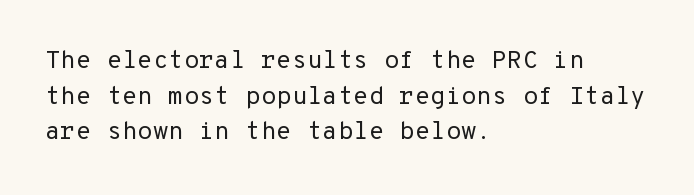
Q: Is the text bold? A: No.
Q: Is the text italic (slanted)? A: No, it is upright.
Q: Is the text underlined? A: No.
Q: How is the paragraph aligned? A: Left-aligned.
Q: Is the spacing between letters normal or unusually wide? A: Normal.
Q: Is the spacing between lines tight, normal or loose? A: Normal.
